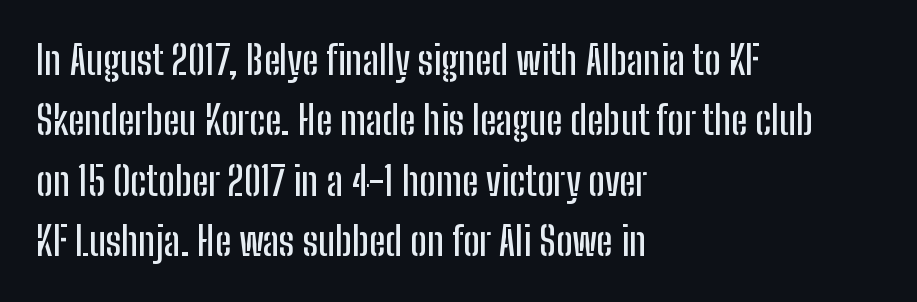
{"serif": "no", "italic": "no", "width": "condensed", "stroke_contrast": "low", "x_height": "medium", "monospaced": "no", "underline": "no", "align": "left", "line_spacing": "normal", "line_spacing_ratio": 1.55, "letter_spacing": "normal", "letter_spacing_em": 0.0, "glyph_px": 39}
